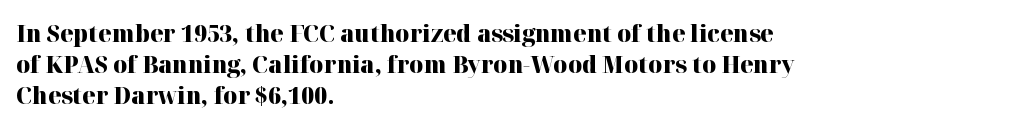
{"italic": "no", "bold": "yes", "underline": "no", "align": "left", "line_spacing": "normal", "line_spacing_ratio": 1.29, "letter_spacing": "normal", "letter_spacing_em": 0.0, "glyph_px": 24}
